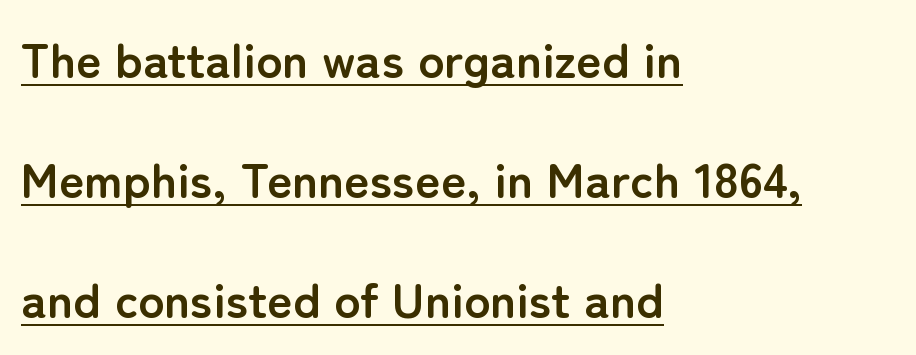
The image shows 49 px semibold sans-serif type, upright; set left-aligned, loose line spacing (2.45x), normal letter spacing, underlined; low stroke contrast and a medium x-height.
